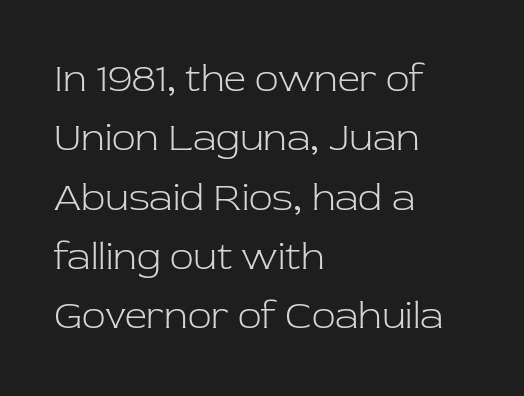
Stroke thickness stays within the range of a standard reading face or lighter. Tracking here is standard; glyphs follow each other at the usual distance. What's the leading like? Ordinary, nothing unusual. The text block is weighted toward the left margin, trailing off unevenly rightward. You could not count columns in this text — the font is proportionally spaced. The rendering shows small feet on the letterforms — a serif design.
